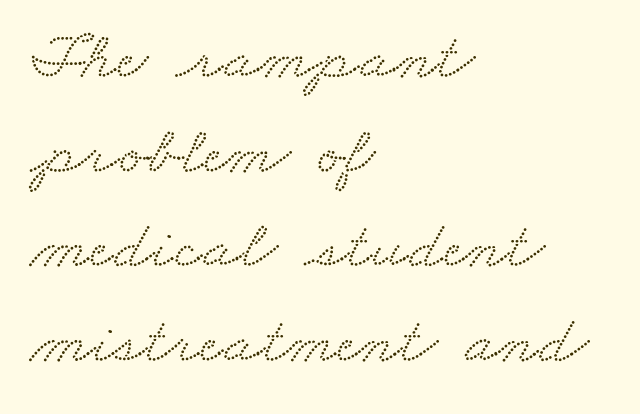
{"serif": "yes", "width": "wide", "stroke_contrast": "low", "x_height": "small", "monospaced": "no", "underline": "no", "align": "left", "line_spacing": "normal", "line_spacing_ratio": 1.37, "letter_spacing": "normal", "letter_spacing_em": 0.0, "glyph_px": 69}
